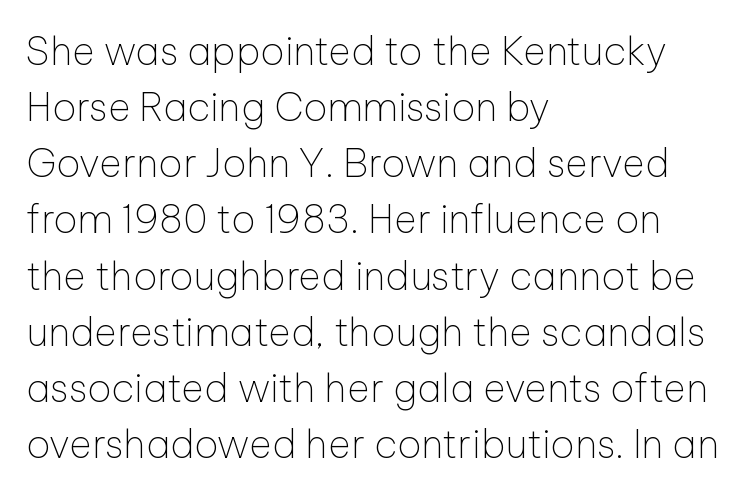
Q: Is the text bold? A: No.
Q: Is the text italic (slanted)? A: No, it is upright.
Q: Is the typeface a serif or a sans-serif typeface? A: Sans-serif.
Q: Is the text underlined? A: No.
Q: How is the paragraph aligned? A: Left-aligned.
Q: Is the spacing between letters normal or unusually wide? A: Normal.
Q: Is the spacing between lines tight, normal or loose? A: Normal.
Q: Width (condensed, normal, or wide)? A: Normal.
Q: Stroke contrast? A: Low.
Q: x-height? A: Medium.
Q: Monospaced? A: No.
